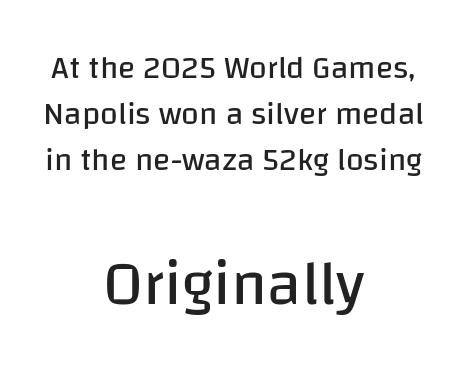
The strokes are not fattened; the text isn't bold. In this sample the second text group is rendered at the bigger scale. Lines of text with bare space underneath. A centered setting, common on invitations and titles, is used for this passage. This sample uses a sans-serif face.
